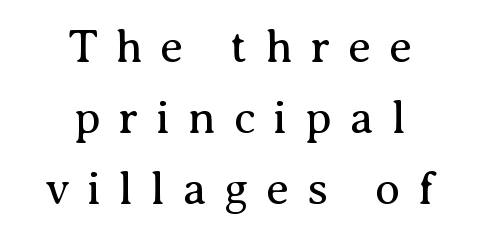
A typesetter would call this proportional, since set widths differ per character. It's the straight-up-and-down kind of type. What stands out about the letter spacing? Its width — letters are far apart. Successive baselines arrive at the customary interval. This reads as an unemphasized weight, regular at the heaviest. Type without underlining.
